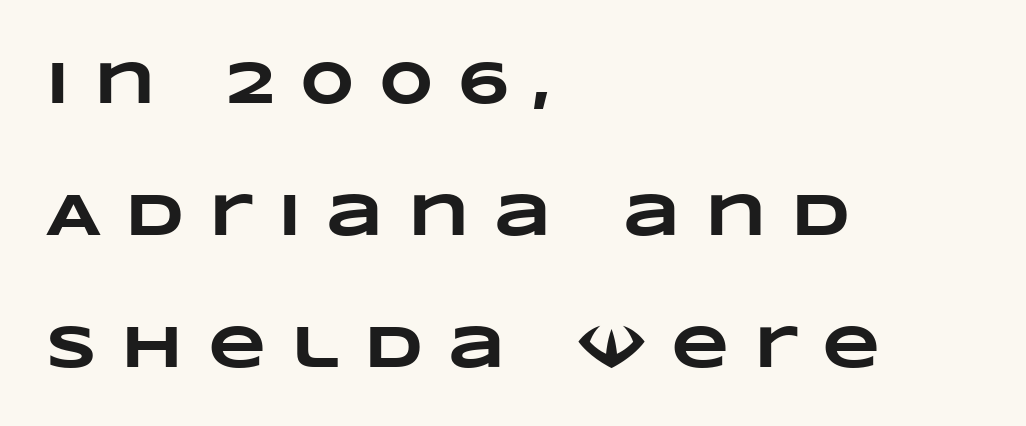
{"bold": "yes", "weight": "heavy", "width": "wide", "stroke_contrast": "low", "x_height": "large", "monospaced": "no", "underline": "no", "align": "left", "line_spacing": "loose", "line_spacing_ratio": 2.2, "letter_spacing": "wide", "letter_spacing_em": 0.41, "glyph_px": 60}
